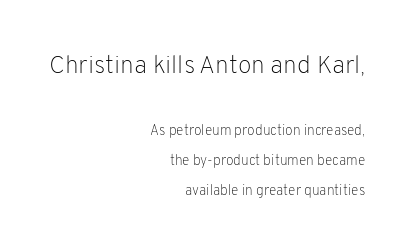
Q: Is the text bold? A: No.
Q: Is the text italic (slanted)? A: No, it is upright.
Q: Is the text underlined? A: No.
Q: How is the paragraph aligned? A: Right-aligned.
Q: Is the spacing between letters normal or unusually wide? A: Normal.
Q: Is the spacing between lines tight, normal or loose? A: Loose.
Q: Which block of text is set in a larger size, the first (top) or the second (bottom)? A: The first (top) one.
